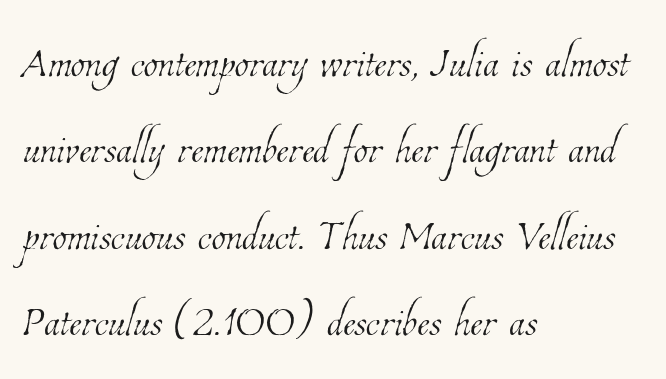
Q: Is the text bold? A: No.
Q: Is the text underlined? A: No.
Q: How is the paragraph aligned? A: Left-aligned.
Q: Is the spacing between letters normal or unusually wide? A: Normal.
Q: Is the spacing between lines tight, normal or loose? A: Normal.
Q: Width (condensed, normal, or wide)? A: Condensed.
Q: Stroke contrast? A: Low.
Q: x-height? A: Medium.
Q: Monospaced? A: No.
